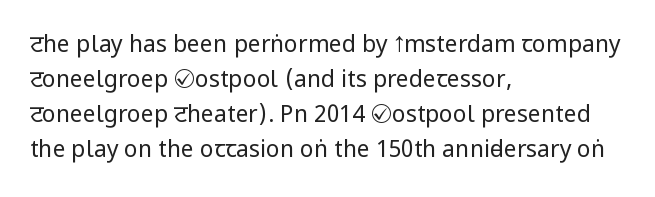
Q: Is the text bold? A: No.
Q: Is the text italic (slanted)? A: No, it is upright.
Q: Is the text underlined? A: No.
Q: How is the paragraph aligned? A: Left-aligned.
Q: Is the spacing between letters normal or unusually wide? A: Normal.
Q: Is the spacing between lines tight, normal or loose? A: Normal.
